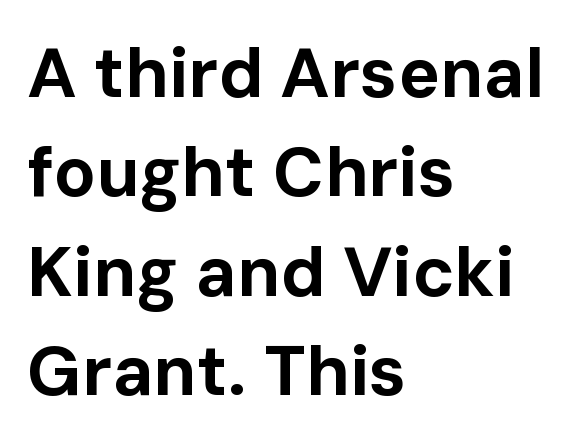
Tracking value appears to be zero — textbook default spacing. What weight is shown? A full bold with thick strokes. Only glyphs here, with clear space below each row. Unlike a traditional serif, this face leaves its strokes unadorned.
